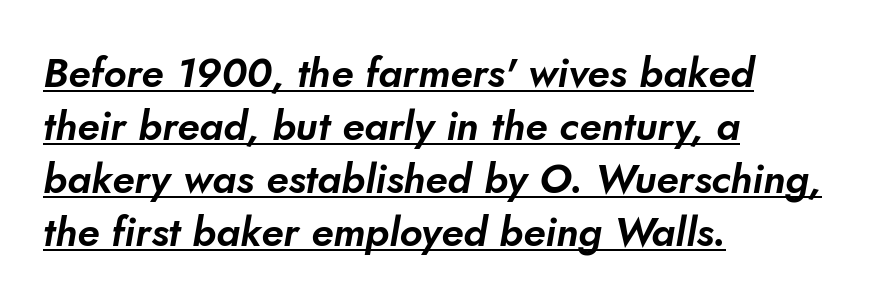
{"serif": "no", "width": "normal", "stroke_contrast": "low", "x_height": "small", "monospaced": "no", "underline": "yes", "align": "left", "line_spacing": "normal", "line_spacing_ratio": 1.29, "letter_spacing": "normal", "letter_spacing_em": 0.0, "glyph_px": 41}
